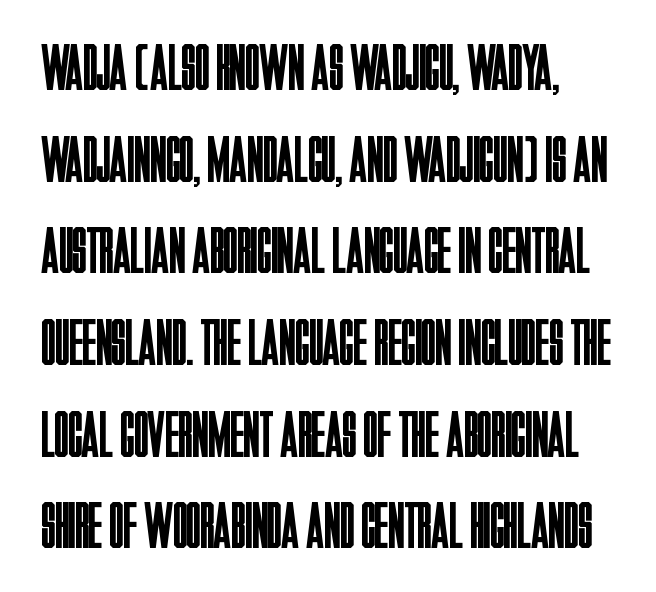
Reading down the column, the eye jumps a familiar distance to each next line. Lines of text with bare space underneath. Is this a fixed-width face? No — the glyphs have proportional, varying widths. The cut favours lightness, reaching ordinary text weight at its darkest.
